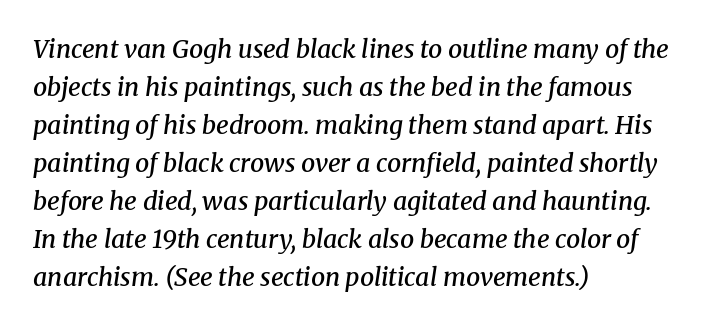
The image shows 25 px text type, italic (leaning right); set left-aligned, normal line spacing (1.52x), normal letter spacing, not underlined.
